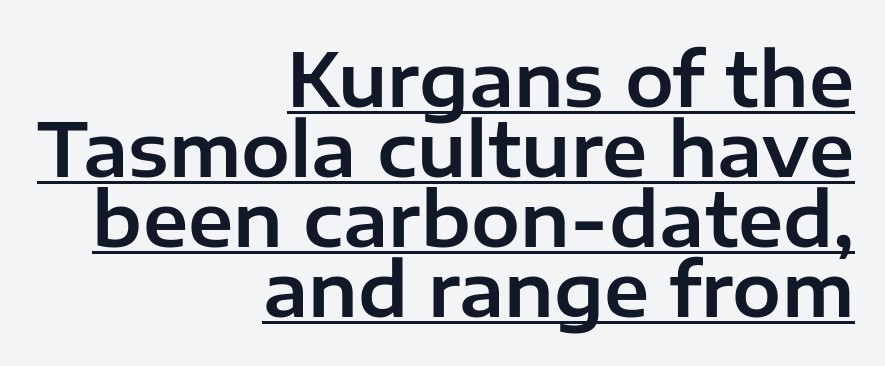
The image shows 73 px sans-serif type, upright; set right-aligned, tight line spacing (0.96x), normal letter spacing, underlined; low stroke contrast and a medium x-height.
